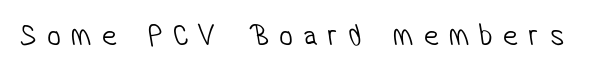
The gap between lines stays unmarked. Loose tracking; the words dissolve into strings of separated letters. These glyphs show unthickened strokes, regular width or finer. Do the characters align in a grid? No, the font is proportional. Classification — sans serif.
